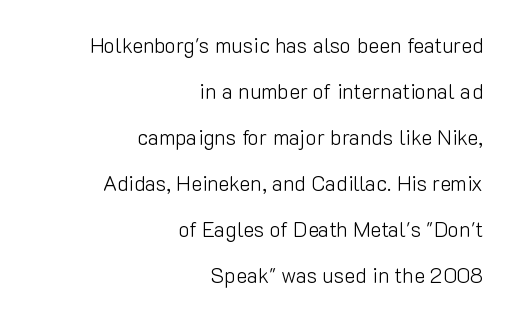
Q: Is the text bold? A: No.
Q: Is the text italic (slanted)? A: No, it is upright.
Q: Is the text underlined? A: No.
Q: How is the paragraph aligned? A: Right-aligned.
Q: Is the spacing between letters normal or unusually wide? A: Normal.
Q: Is the spacing between lines tight, normal or loose? A: Loose.
